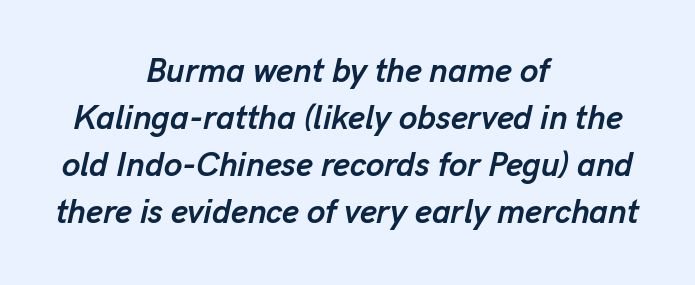
{"italic": "yes", "lean": "right", "slant_degrees": 13, "bold": "yes", "weight": "semibold", "width": "normal", "stroke_contrast": "low", "x_height": "medium", "monospaced": "no", "underline": "no", "align": "center", "line_spacing": "normal", "line_spacing_ratio": 1.42, "letter_spacing": "normal", "letter_spacing_em": 0.0, "glyph_px": 33}
